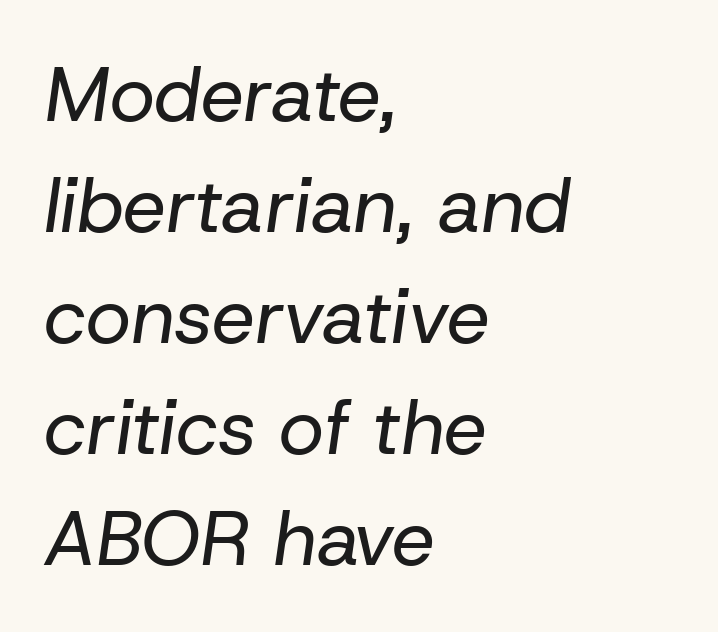
Q: Is the text bold? A: No.
Q: Is the text italic (slanted)? A: Yes, it leans right by about 8 degrees.
Q: Is the text underlined? A: No.
Q: How is the paragraph aligned? A: Left-aligned.
Q: Is the spacing between letters normal or unusually wide? A: Normal.
Q: Is the spacing between lines tight, normal or loose? A: Normal.
Q: Width (condensed, normal, or wide)? A: Normal.
Q: Stroke contrast? A: Low.
Q: x-height? A: Medium.
Q: Monospaced? A: No.
